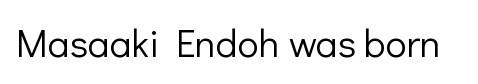
The letters advance in unequal steps, a hallmark of proportional type. Type style note: lacks serifs. Compared with typical body copy, the letter spacing here is the same. Heft: none added — not bold. Notice how the stems are strictly vertical — no italics here. Beneath every word, the page is bare.
